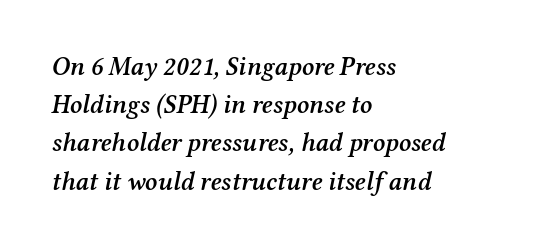
The image shows 26 px text type, italic (leaning right); set left-aligned, normal line spacing (1.47x), normal letter spacing, not underlined.
